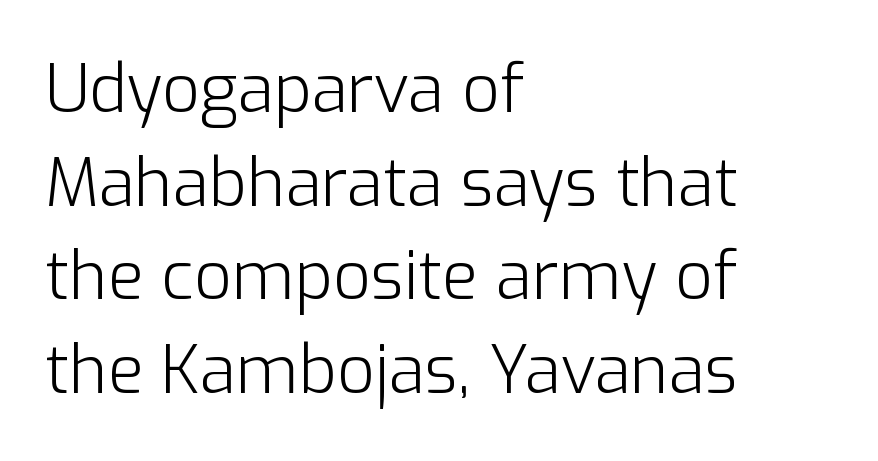
{"serif": "no", "italic": "no", "bold": "no", "weight": "light", "width": "normal", "stroke_contrast": "low", "x_height": "medium", "monospaced": "no", "underline": "no", "align": "left", "line_spacing": "normal", "line_spacing_ratio": 1.42, "letter_spacing": "normal", "letter_spacing_em": 0.0, "glyph_px": 66}
